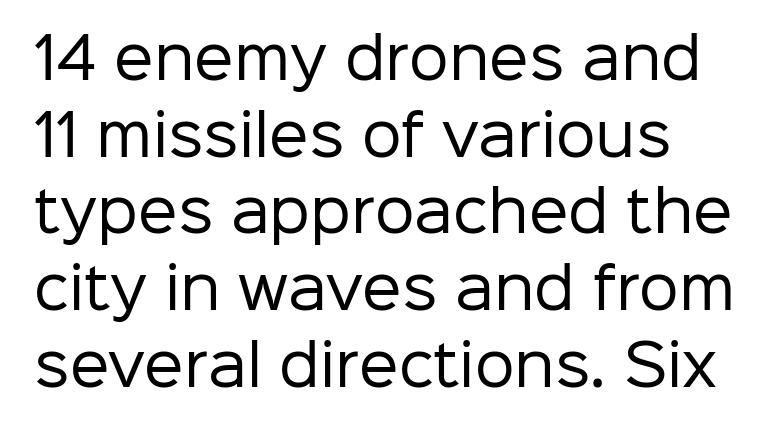
{"serif": "no", "italic": "no", "bold": "no", "weight": "regular", "width": "normal", "stroke_contrast": "low", "x_height": "medium", "monospaced": "no", "underline": "no", "line_spacing": "normal", "line_spacing_ratio": 1.37, "letter_spacing": "normal", "letter_spacing_em": 0.0, "glyph_px": 56}
